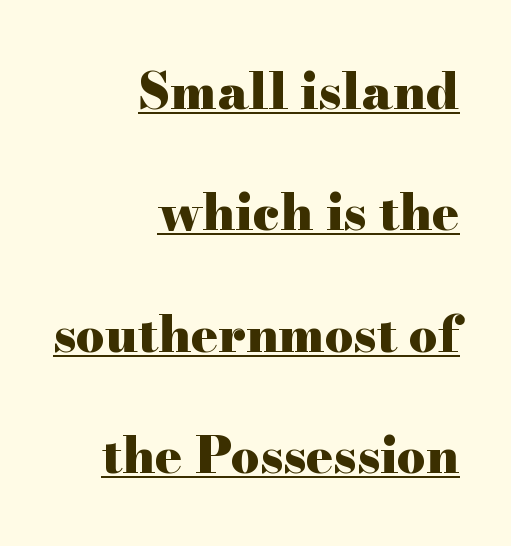
Q: Is the text bold? A: Yes.
Q: Is the text italic (slanted)? A: No, it is upright.
Q: Is the typeface a serif or a sans-serif typeface? A: Serif.
Q: Is the text underlined? A: Yes.
Q: How is the paragraph aligned? A: Right-aligned.
Q: Is the spacing between letters normal or unusually wide? A: Normal.
Q: Is the spacing between lines tight, normal or loose? A: Loose.
Q: Width (condensed, normal, or wide)? A: Wide.
Q: Stroke contrast? A: High.
Q: x-height? A: Small.
Q: Monospaced? A: No.
